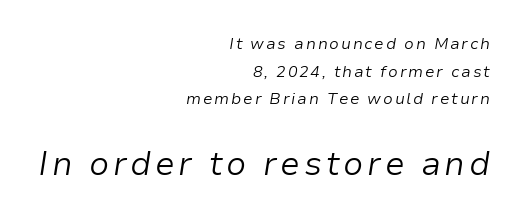
Rendered with sloped, italic letterforms. Line ends are locked; line starts wander. Descenders hang freely into open space. The composition opens small and finishes big. Is the stroke heavy? The answer is a plain regular-or-lighter. You could not count columns in this text — the font is proportionally spaced.
